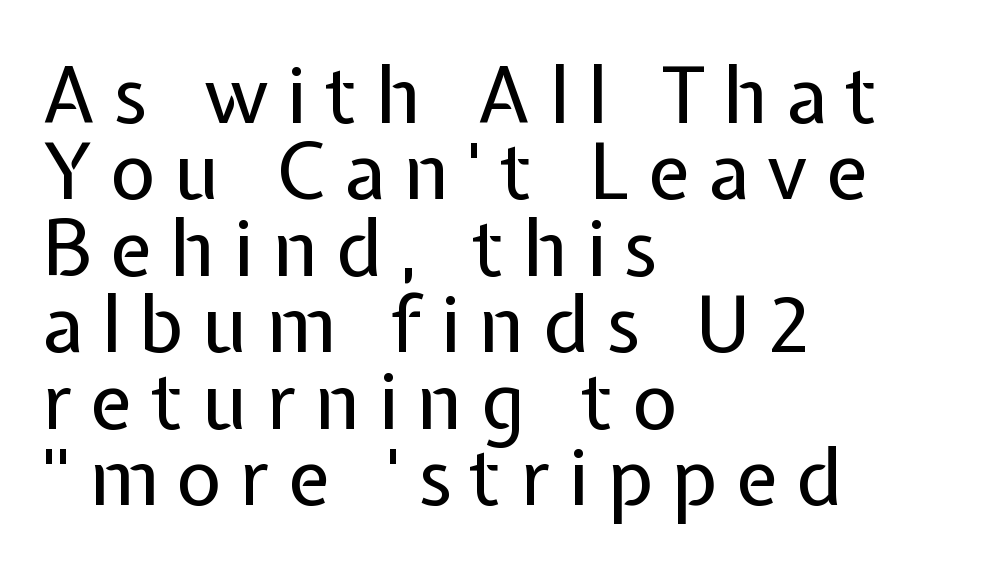
Q: Is the text bold? A: No.
Q: Is the text italic (slanted)? A: No, it is upright.
Q: Is the typeface a serif or a sans-serif typeface? A: Sans-serif.
Q: Is the text underlined? A: No.
Q: How is the paragraph aligned? A: Left-aligned.
Q: Is the spacing between letters normal or unusually wide? A: Unusually wide.
Q: Is the spacing between lines tight, normal or loose? A: Tight.
Q: Width (condensed, normal, or wide)? A: Normal.
Q: Stroke contrast? A: Low.
Q: x-height? A: Medium.
Q: Monospaced? A: No.
